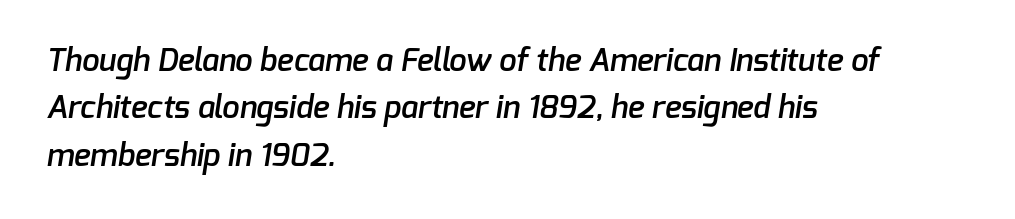
The image shows 31 px semibold sans-serif type; set left-aligned, normal line spacing (1.53x), normal letter spacing, not underlined; low stroke contrast and a medium x-height.
